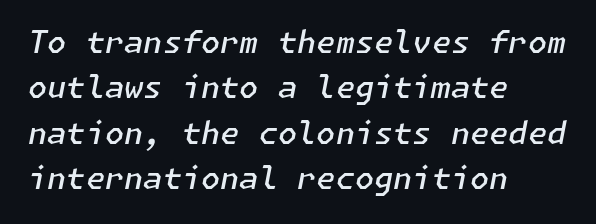
The image shows 31 px semibold type, italic (leaning right); set left-aligned, normal line spacing (1.46x), normal letter spacing, not underlined; low stroke contrast and a medium x-height.
